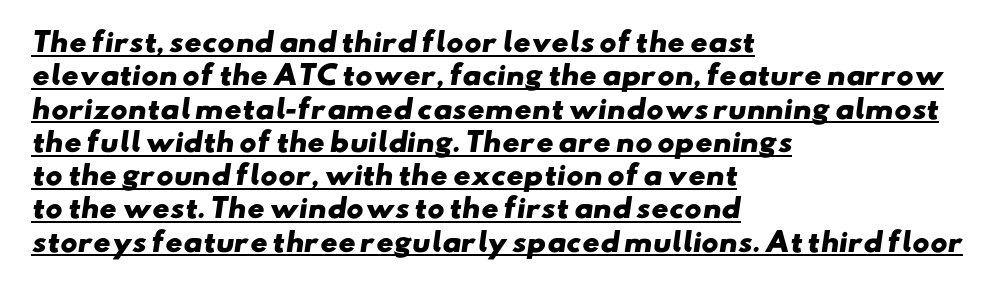
The image shows 26 px bold type; set left-aligned, normal line spacing (1.28x), normal letter spacing, underlined.
